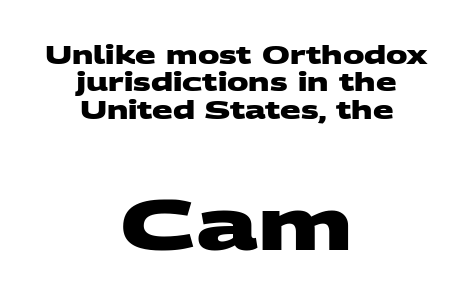
The image shows 72 px heavy, wide sans-serif type; set centered, tight line spacing (1.14x), normal letter spacing, not underlined; the second (bottom) block is 3.0x larger; medium stroke contrast and a large x-height.
